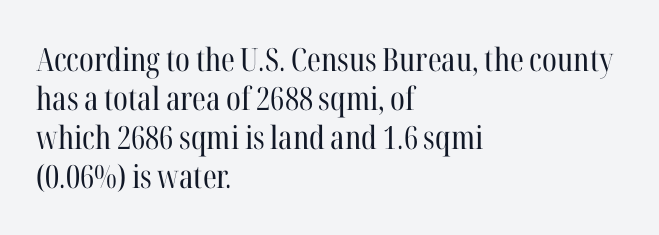
Q: Is the text bold? A: No.
Q: Is the text italic (slanted)? A: No, it is upright.
Q: Is the typeface a serif or a sans-serif typeface? A: Serif.
Q: Is the text underlined? A: No.
Q: How is the paragraph aligned? A: Left-aligned.
Q: Is the spacing between letters normal or unusually wide? A: Normal.
Q: Width (condensed, normal, or wide)? A: Condensed.
Q: Stroke contrast? A: High.
Q: x-height? A: Medium.
Q: Monospaced? A: No.
